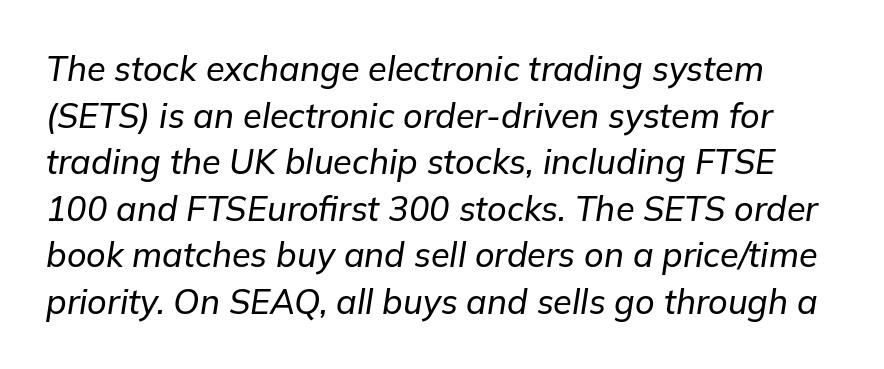
{"italic": "yes", "lean": "right", "slant_degrees": 9, "width": "normal", "stroke_contrast": "low", "x_height": "medium", "monospaced": "no", "underline": "no", "line_spacing": "normal", "line_spacing_ratio": 1.37, "letter_spacing": "normal", "letter_spacing_em": 0.0, "glyph_px": 34}
